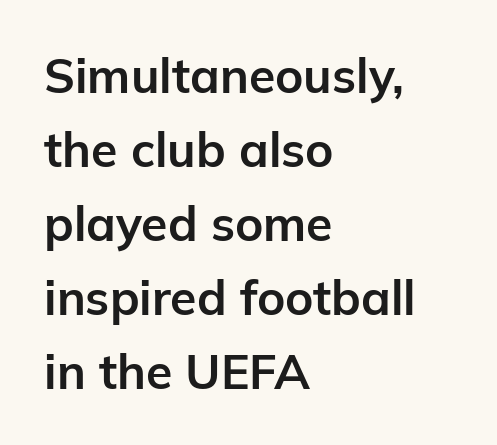
The image shows 48 px bold sans-serif type, upright; set left-aligned, normal line spacing (1.54x), normal letter spacing, not underlined; low stroke contrast and a medium x-height.
